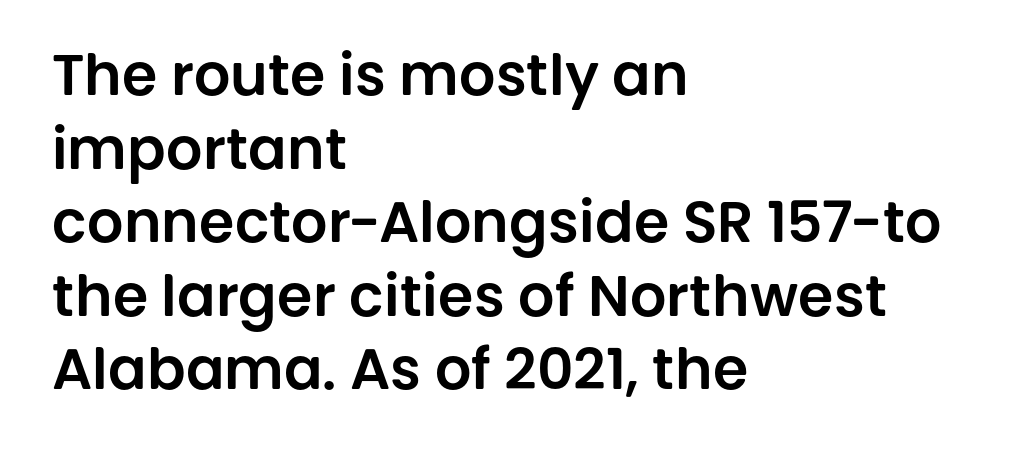
The image shows 57 px sans-serif type, upright; set left-aligned, normal line spacing (1.29x), normal letter spacing, not underlined; low stroke contrast and a large x-height.
